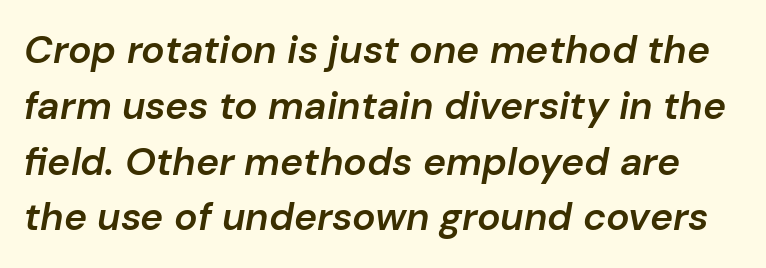
The glyphs look as if they've been sheared to an angle. Line spacing here is normal. What stands out about the letter spacing? Nothing — it is the standard amount. The space beneath each line is pristine and unruled. Think of a printed novel: that variable character pitch is what you see here.
